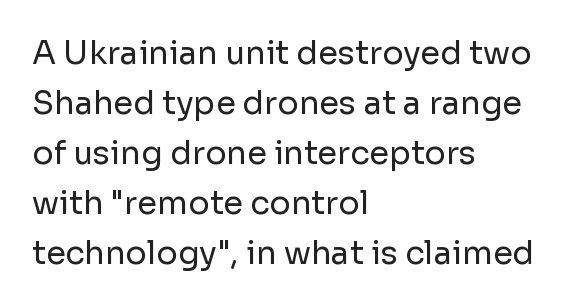
Q: Is the text bold? A: No.
Q: Is the text italic (slanted)? A: No, it is upright.
Q: Is the typeface a serif or a sans-serif typeface? A: Sans-serif.
Q: Is the text underlined? A: No.
Q: How is the paragraph aligned? A: Left-aligned.
Q: Is the spacing between letters normal or unusually wide? A: Normal.
Q: Is the spacing between lines tight, normal or loose? A: Normal.
Q: Width (condensed, normal, or wide)? A: Normal.
Q: Stroke contrast? A: Low.
Q: x-height? A: Medium.
Q: Monospaced? A: No.
